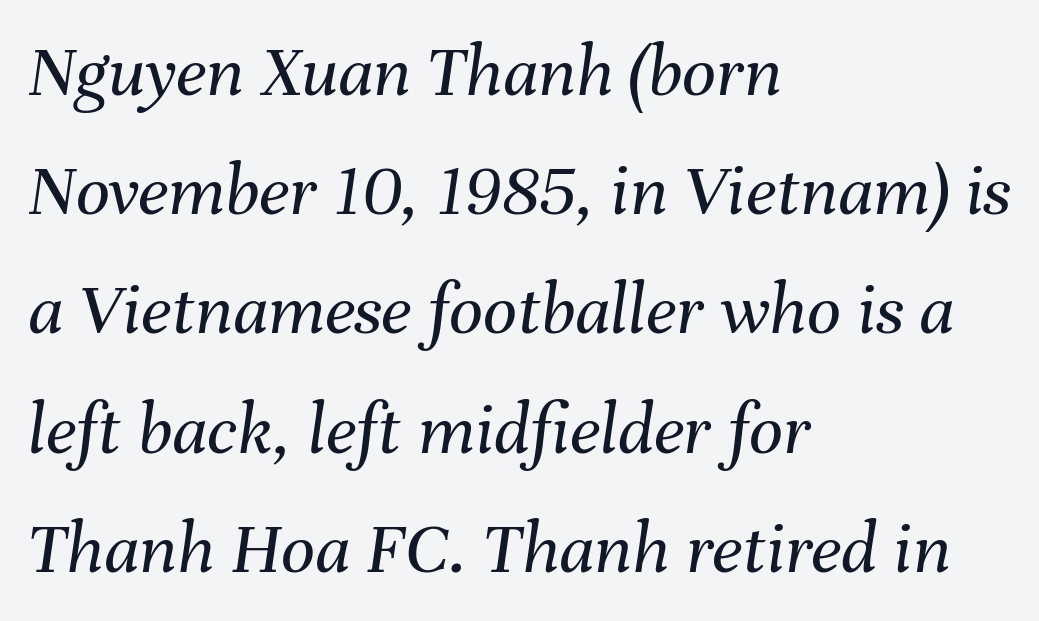
The image shows 75 px regular-weight type, italic (leaning right); set left-aligned, normal line spacing (1.59x), normal letter spacing, not underlined; medium stroke contrast and a medium x-height.
